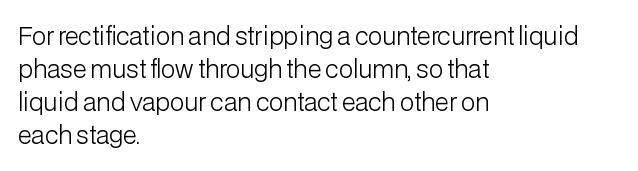
The image shows 24 px text type, upright; set left-aligned, normal line spacing (1.38x), normal letter spacing, not underlined.
